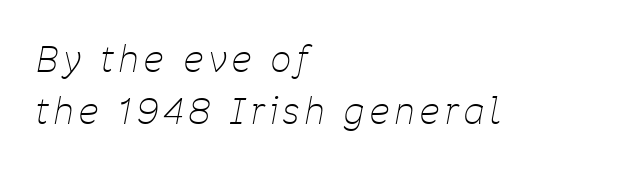
The image shows 35 px thin, condensed type, italic (leaning right); set left-aligned, normal line spacing (1.49x), not underlined; low stroke contrast and a medium x-height.
